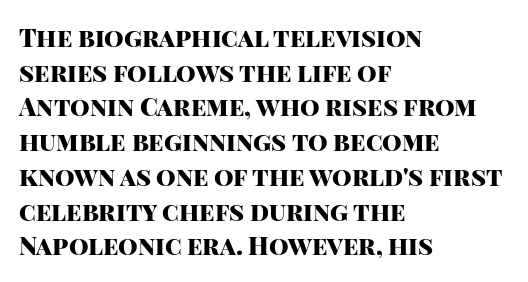
Q: Is the text bold? A: Yes.
Q: Is the text italic (slanted)? A: No, it is upright.
Q: Is the text underlined? A: No.
Q: How is the paragraph aligned? A: Left-aligned.
Q: Is the spacing between letters normal or unusually wide? A: Normal.
Q: Is the spacing between lines tight, normal or loose? A: Normal.
